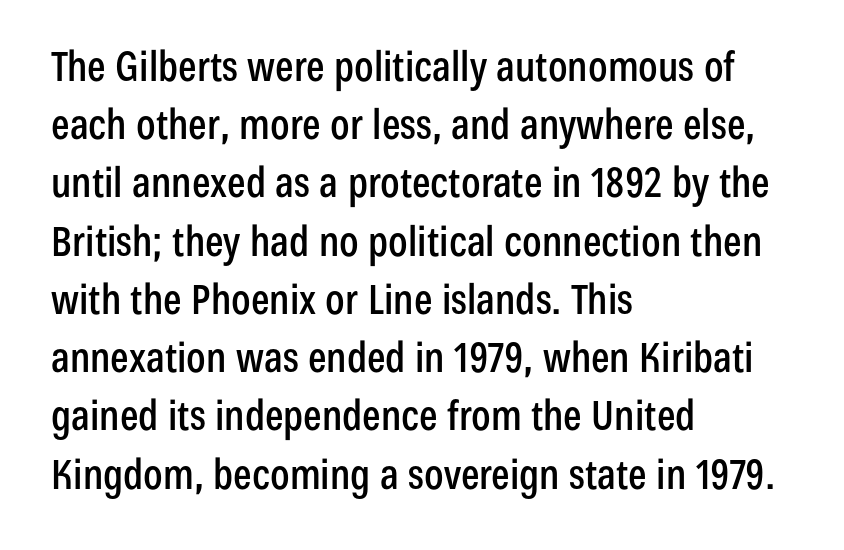
Q: Is the text italic (slanted)? A: No, it is upright.
Q: Is the typeface a serif or a sans-serif typeface? A: Sans-serif.
Q: Is the text underlined? A: No.
Q: How is the paragraph aligned? A: Left-aligned.
Q: Is the spacing between letters normal or unusually wide? A: Normal.
Q: Is the spacing between lines tight, normal or loose? A: Normal.
Q: Width (condensed, normal, or wide)? A: Condensed.
Q: Stroke contrast? A: Low.
Q: x-height? A: Medium.
Q: Monospaced? A: No.
